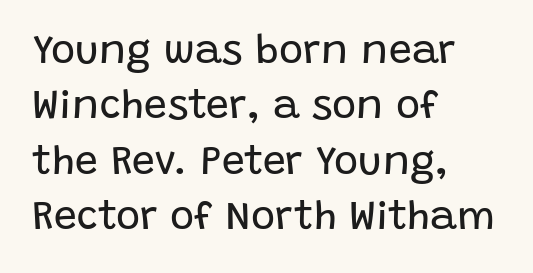
These lines are set flush left with a ragged right edge. The zone under the glyphs is completely vacant. Weight: not bold — regular or lighter. The line-height multiplier appears to be the usual default. The typeface chosen for these lines omits serifs.
